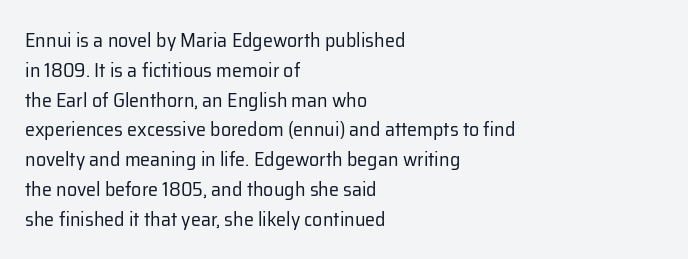
The image shows 20 px text type, upright; set left-aligned, normal line spacing (1.49x), normal letter spacing, not underlined.
